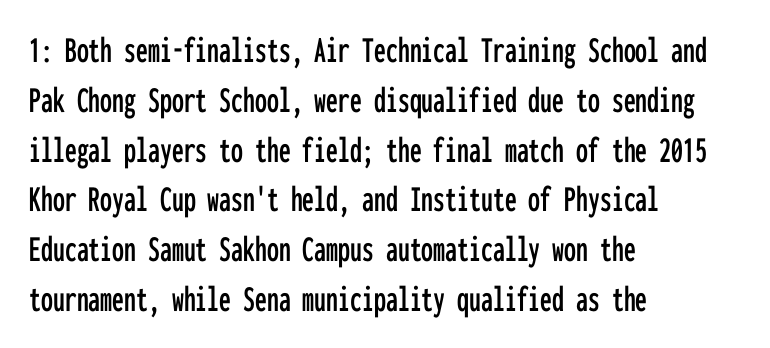
The setting favours the left margin, as ordinary paragraphs usually do. The rows are spaced the way most documents space them. Do the characters align in a grid? Yes, the font is monospaced. Is there any slant? The stems are plumb. Characters follow at the spacing the type designer built in. Serifs: no, the terminals of the letterforms are clean.
